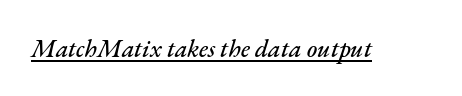
{"italic": "yes", "lean": "right", "slant_degrees": 17, "underline": "yes", "letter_spacing": "normal", "letter_spacing_em": 0.0, "glyph_px": 25}
